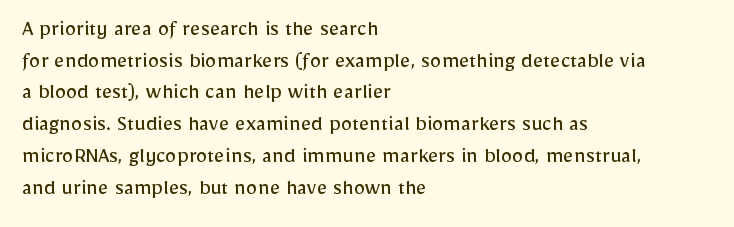
{"italic": "no", "bold": "no", "underline": "no", "align": "left", "line_spacing": "normal", "line_spacing_ratio": 1.38, "letter_spacing": "normal", "letter_spacing_em": 0.0, "glyph_px": 23}
